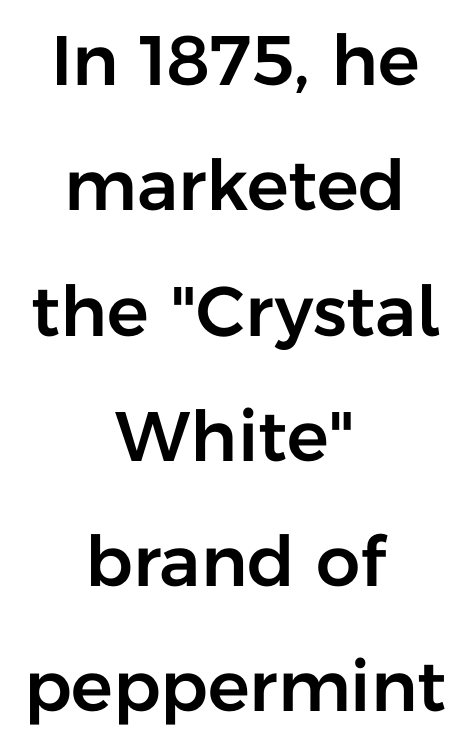
The image shows 70 px sans-serif type, upright; set centered, line spacing 1.79x, normal letter spacing, not underlined; low stroke contrast and a medium x-height.
